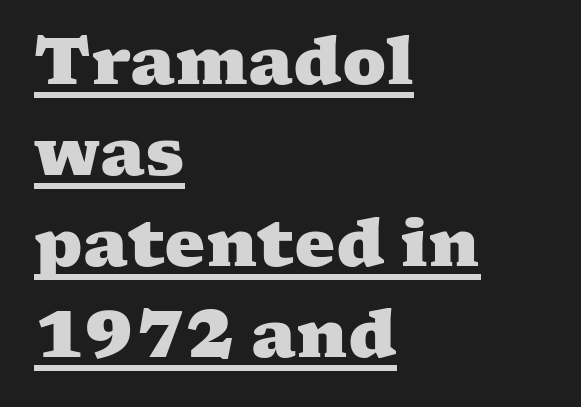
The letters sit at their default tracking, neither squeezed nor spread. This sample has the flowing, uneven cadence of proportional lettering. Are there feet on the stems? There are — it's a serif. The passage shown stacks its lines at a standard gap.
